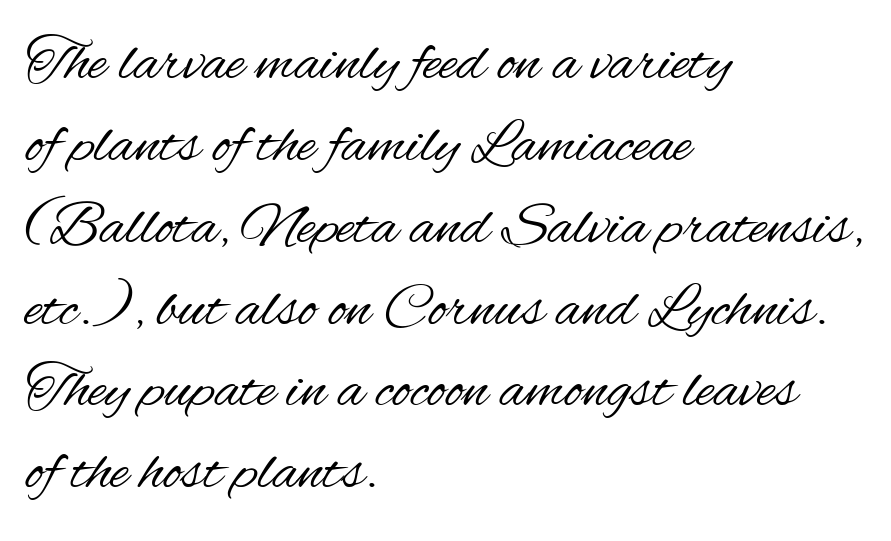
A typesetter would label this face a sans. Compared with typical body copy, the letter spacing here is the same. Only glyphs here, with clear space below each row. Vertically, the passage feels balanced, rows spaced as you'd expect.
